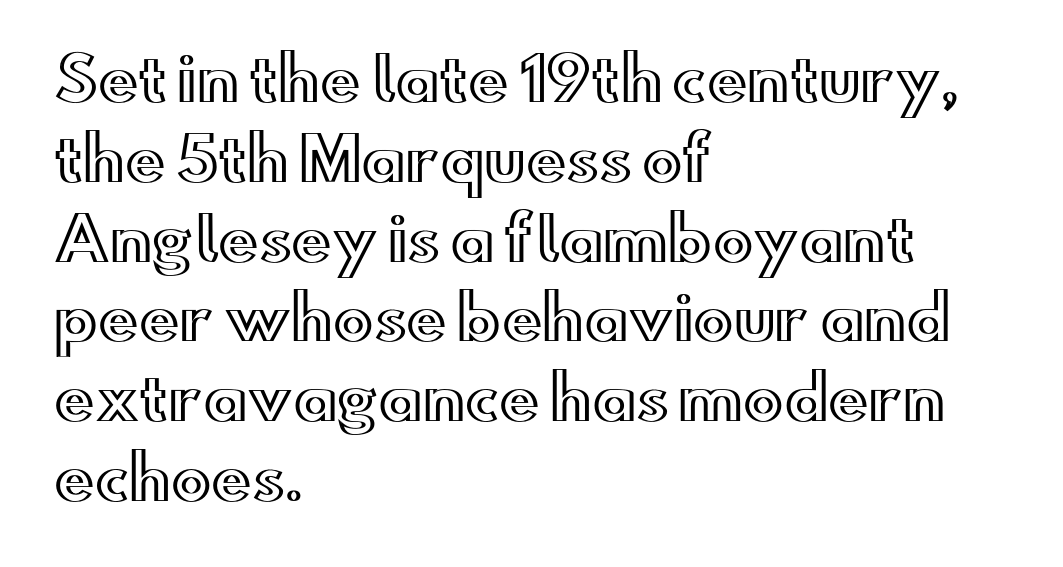
Q: Is the text italic (slanted)? A: No, it is upright.
Q: Is the text underlined? A: No.
Q: How is the paragraph aligned? A: Left-aligned.
Q: Is the spacing between letters normal or unusually wide? A: Normal.
Q: Is the spacing between lines tight, normal or loose? A: Normal.
Q: Width (condensed, normal, or wide)? A: Wide.
Q: x-height? A: Small.
Q: Monospaced? A: No.
